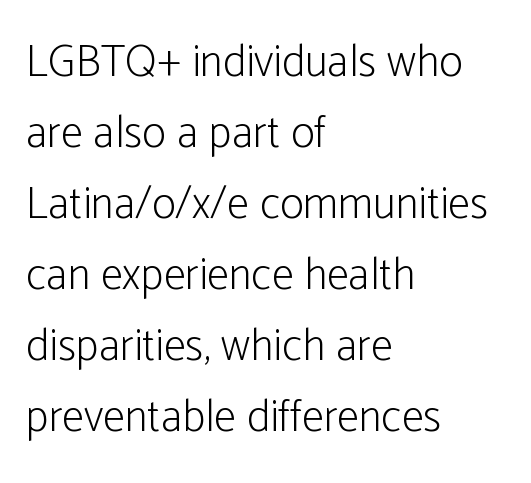
Q: Is the text bold? A: No.
Q: Is the text italic (slanted)? A: No, it is upright.
Q: Is the typeface a serif or a sans-serif typeface? A: Sans-serif.
Q: Is the text underlined? A: No.
Q: How is the paragraph aligned? A: Left-aligned.
Q: Is the spacing between letters normal or unusually wide? A: Normal.
Q: Is the spacing between lines tight, normal or loose? A: Normal.
Q: Width (condensed, normal, or wide)? A: Condensed.
Q: Stroke contrast? A: Low.
Q: x-height? A: Medium.
Q: Monospaced? A: No.
